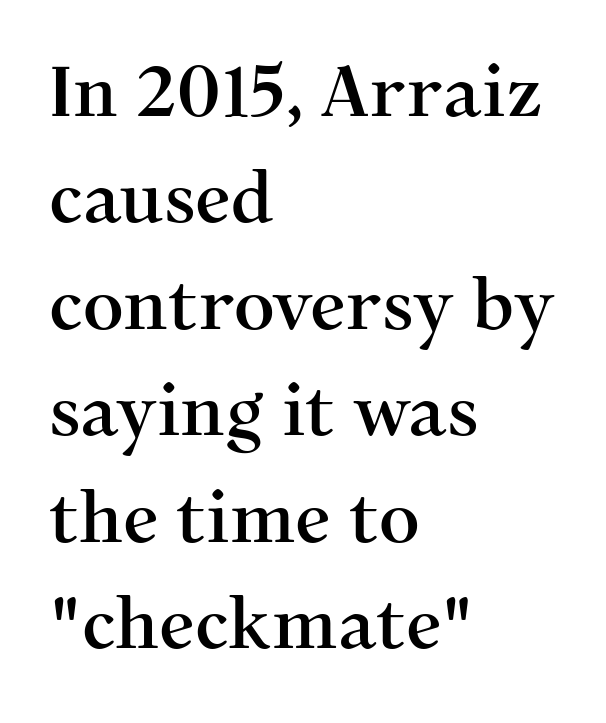
When letters stand straight like this, we call the style roman or upright. Layout note: lines flush left. The strip under each line holds only bare page. Here the glyphs are tracked normally, forming tight word shapes.
